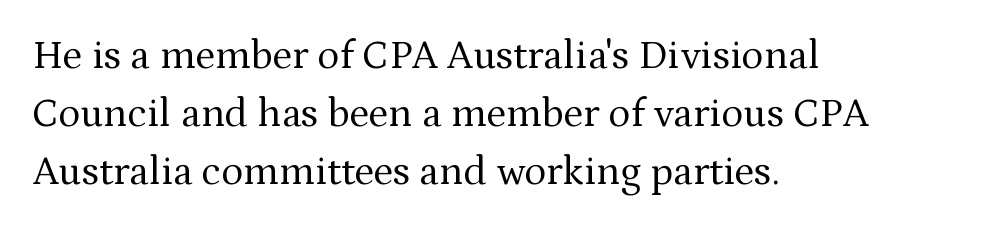
The image shows 41 px regular-weight serif type, upright; set left-aligned, normal line spacing (1.42x), normal letter spacing, not underlined; medium stroke contrast and a medium x-height.
